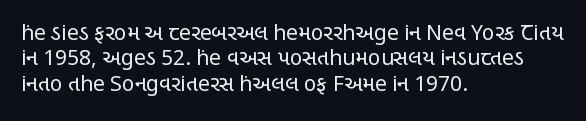
A bare baseline throughout the passage. Line beginnings align vertically; line endings do not. This sample uses plain, unmodified letter spacing. Posture: straight, roman, zero tilt. Is this a heavy cut? Hardly; it is regular or lighter.
